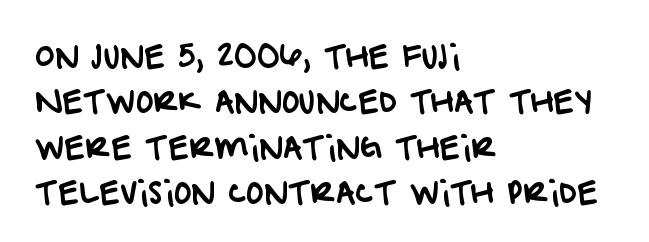
{"serif": "no", "width": "normal", "stroke_contrast": "low", "x_height": "large", "monospaced": "no", "underline": "no", "align": "left", "line_spacing": "normal", "line_spacing_ratio": 1.51, "letter_spacing": "normal", "letter_spacing_em": 0.0, "glyph_px": 30}
